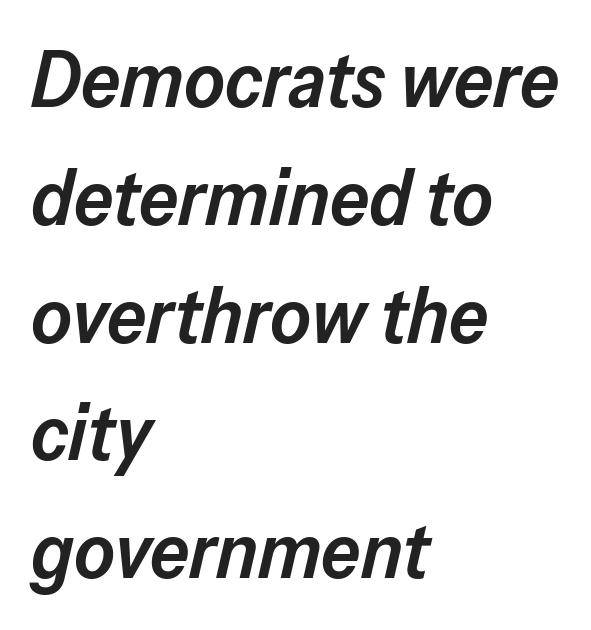
The image shows 78 px semibold type, italic (leaning right); set left-aligned, normal line spacing (1.51x), normal letter spacing, not underlined; low stroke contrast and a medium x-height.
